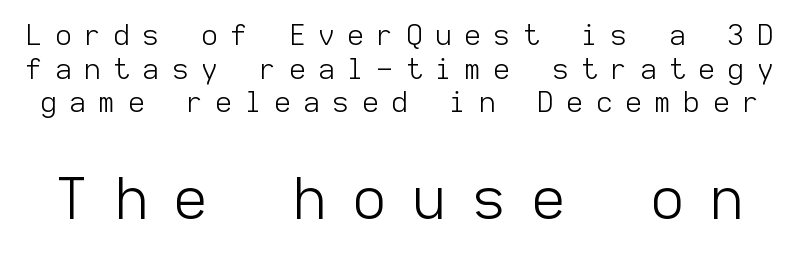
The image shows 57 px light sans-serif type, upright, monospaced; set line spacing 1.2x, unusually wide letter spacing (+0.47 em), not underlined; the second (bottom) block is 2.04x larger; low stroke contrast and a medium x-height.
